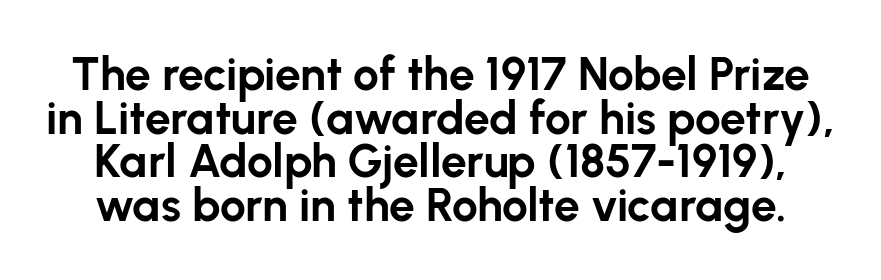
Notice how the stems are strictly vertical — no italics here. The passage shown stacks its lines with hardly any gap. Emphasis by weight is at full strength: bold. Here the designer chose a conventional face with non-uniform glyph widths. In terms of letterform style, serifs are entirely absent.
